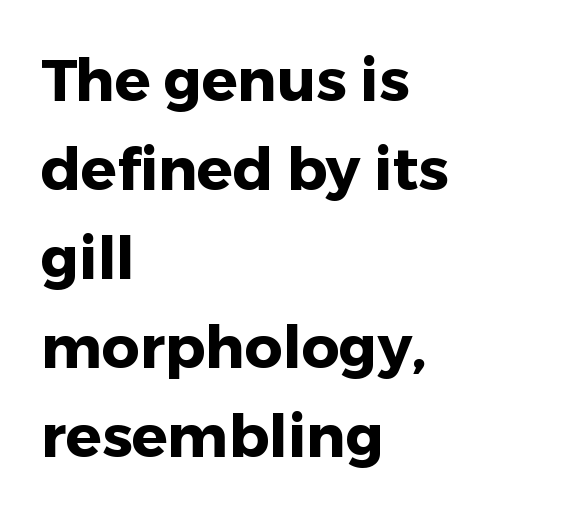
Q: Is the text bold? A: Yes.
Q: Is the text italic (slanted)? A: No, it is upright.
Q: Is the typeface a serif or a sans-serif typeface? A: Sans-serif.
Q: Is the text underlined? A: No.
Q: How is the paragraph aligned? A: Left-aligned.
Q: Is the spacing between letters normal or unusually wide? A: Normal.
Q: Is the spacing between lines tight, normal or loose? A: Normal.
Q: Width (condensed, normal, or wide)? A: Normal.
Q: Stroke contrast? A: Low.
Q: x-height? A: Medium.
Q: Monospaced? A: No.
